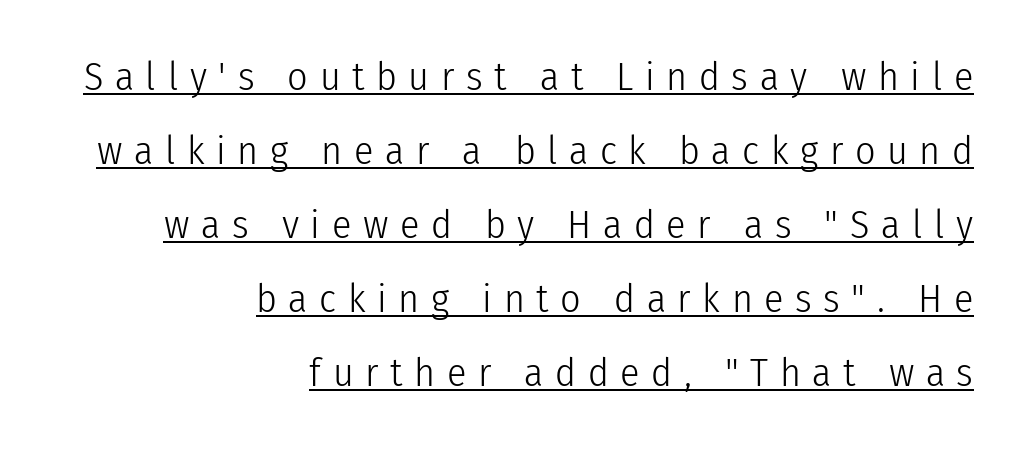
Line endings align vertically; line beginnings do not. The letters stand upright; this is a roman face. The sample's only ornament is a line tracing under the words. Letters have the restrained weight of plain body copy at most. Glyph-to-glyph distance is far greater than everyday printed text. This is sans-serif lettering, the kind often seen on screens and signage.
